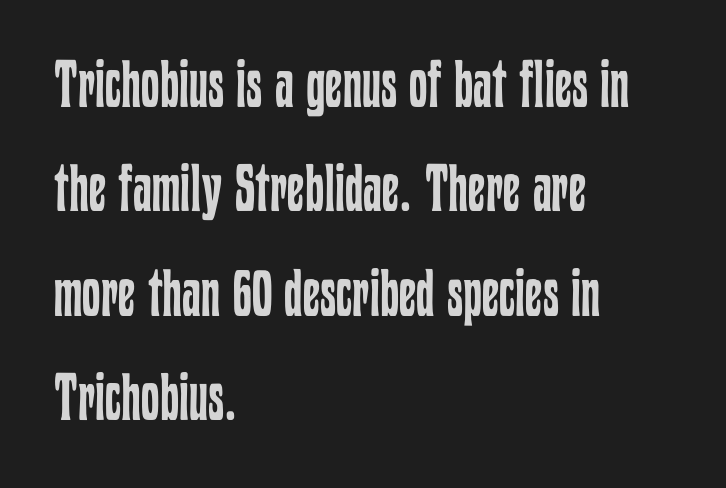
{"italic": "no", "bold": "no", "weight": "regular", "width": "condensed", "stroke_contrast": "low", "x_height": "medium", "monospaced": "no", "underline": "no", "align": "left", "line_spacing": "normal", "line_spacing_ratio": 1.58, "letter_spacing": "normal", "letter_spacing_em": 0.0, "glyph_px": 66}
